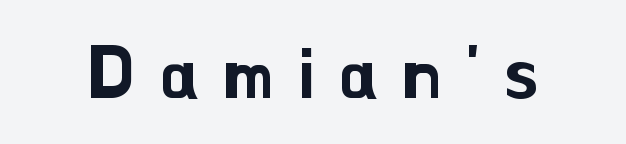
The image shows 73 px sans-serif type, upright; set unusually wide letter spacing (+0.33 em), not underlined; low stroke contrast and a small x-height.
